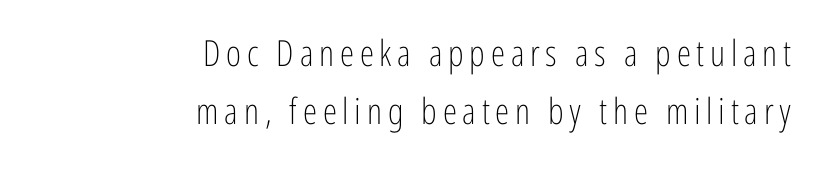
Q: Is the text bold? A: No.
Q: Is the text italic (slanted)? A: No, it is upright.
Q: Is the typeface a serif or a sans-serif typeface? A: Sans-serif.
Q: Is the text underlined? A: No.
Q: How is the paragraph aligned? A: Right-aligned.
Q: Is the spacing between lines tight, normal or loose? A: Normal.
Q: Width (condensed, normal, or wide)? A: Condensed.
Q: Stroke contrast? A: Low.
Q: x-height? A: Medium.
Q: Monospaced? A: No.
